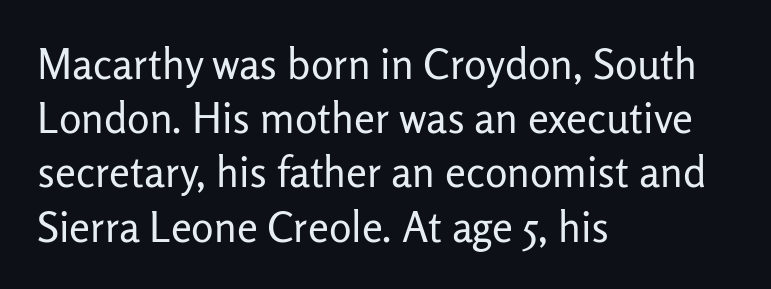
The image shows 42 px regular-weight sans-serif type, upright; set left-aligned, normal line spacing (1.29x), normal letter spacing, not underlined; low stroke contrast and a medium x-height.
